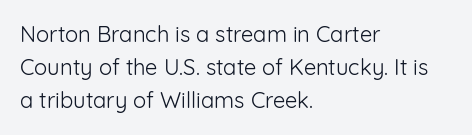
{"italic": "no", "bold": "no", "underline": "no", "align": "left", "line_spacing": "normal", "line_spacing_ratio": 1.51, "letter_spacing": "normal", "letter_spacing_em": 0.0, "glyph_px": 22}
